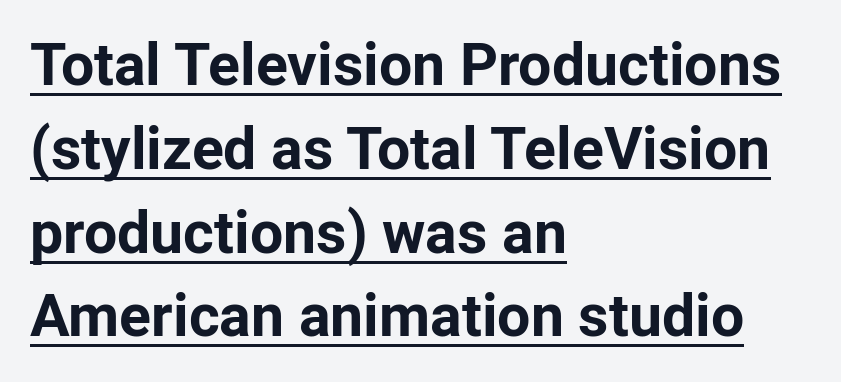
The image shows 59 px bold sans-serif type, upright; set left-aligned, normal line spacing (1.42x), normal letter spacing, underlined; low stroke contrast and a medium x-height.
